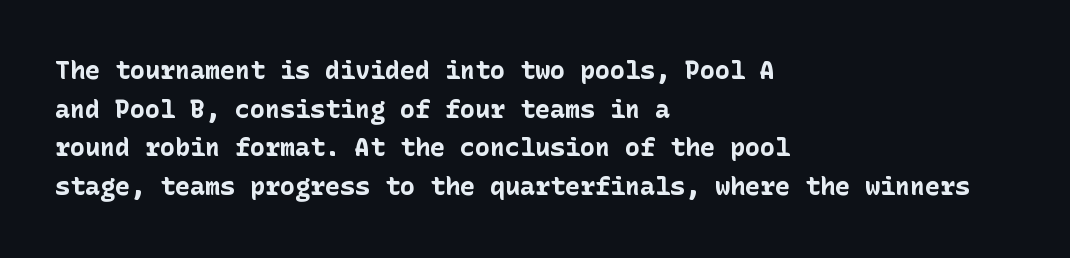
Q: Is the text bold? A: Yes.
Q: Is the text italic (slanted)? A: No, it is upright.
Q: Is the text underlined? A: No.
Q: How is the paragraph aligned? A: Left-aligned.
Q: Is the spacing between letters normal or unusually wide? A: Normal.
Q: Is the spacing between lines tight, normal or loose? A: Normal.
